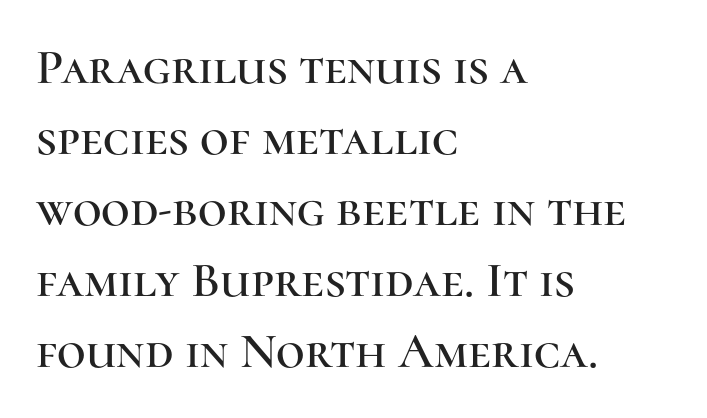
The image shows 50 px serif type, upright; set left-aligned, normal line spacing (1.42x), normal letter spacing, not underlined; high stroke contrast and a medium x-height.
